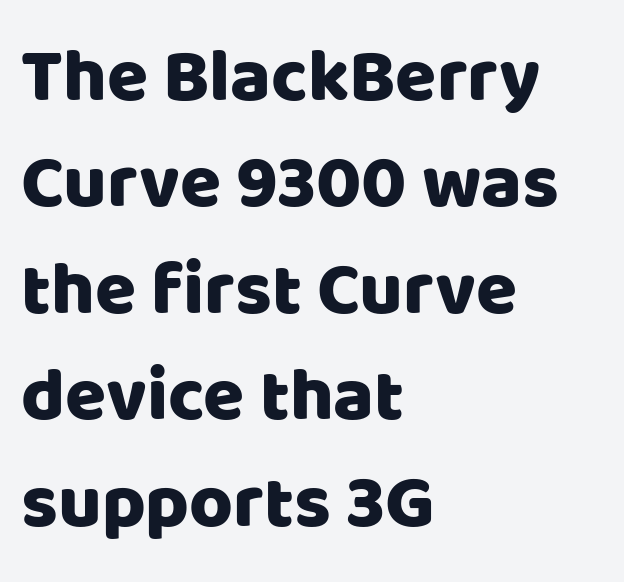
Q: Is the text italic (slanted)? A: No, it is upright.
Q: Is the typeface a serif or a sans-serif typeface? A: Sans-serif.
Q: Is the text underlined? A: No.
Q: How is the paragraph aligned? A: Left-aligned.
Q: Is the spacing between letters normal or unusually wide? A: Normal.
Q: Is the spacing between lines tight, normal or loose? A: Normal.
Q: Width (condensed, normal, or wide)? A: Normal.
Q: Stroke contrast? A: Low.
Q: x-height? A: Large.
Q: Monospaced? A: No.
